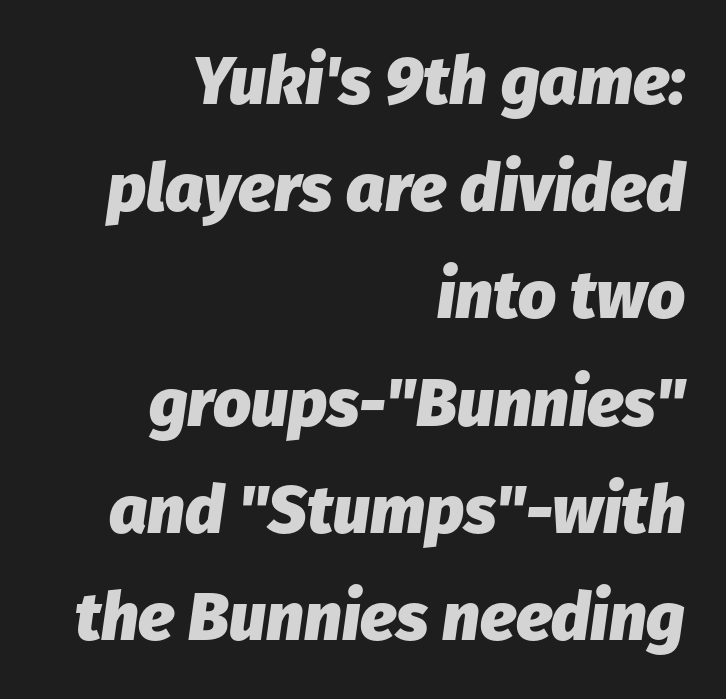
The image shows 67 px heavy type, italic (leaning right); set right-aligned, normal line spacing (1.6x), normal letter spacing, not underlined; low stroke contrast and a medium x-height.
